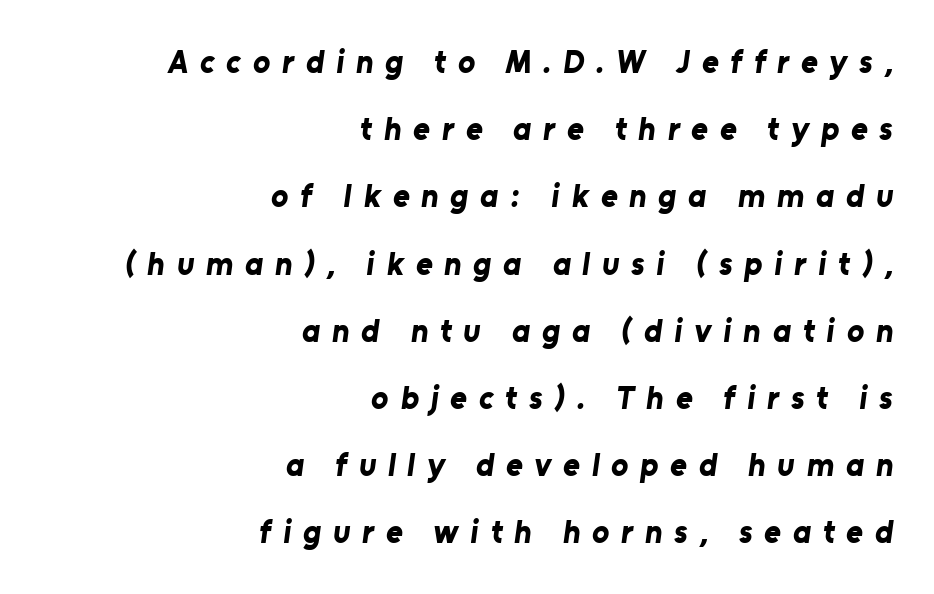
The image shows 32 px bold sans-serif type; set right-aligned, loose line spacing (2.1x), unusually wide letter spacing (+0.37 em), not underlined; low stroke contrast and a medium x-height.
